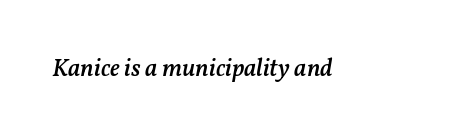
Each row of text sits above clean, open space. The letters are slanted; this is an italic face. This sample uses plain, unmodified letter spacing. Strokes here are thickened, but only to semibold level.
